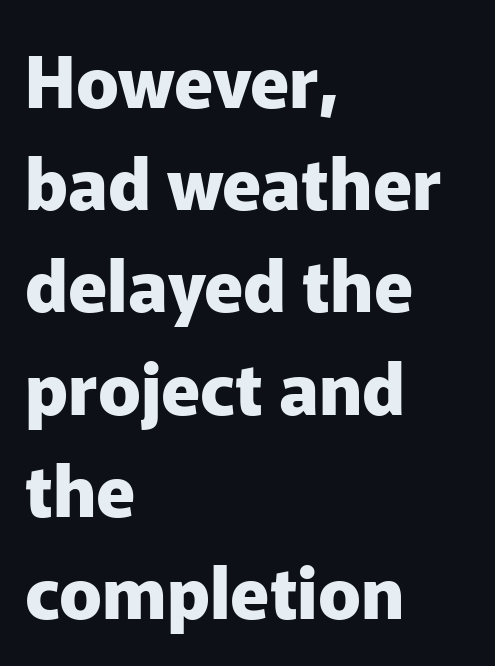
Q: Is the text bold? A: Yes.
Q: Is the text italic (slanted)? A: No, it is upright.
Q: Is the typeface a serif or a sans-serif typeface? A: Sans-serif.
Q: Is the text underlined? A: No.
Q: How is the paragraph aligned? A: Left-aligned.
Q: Is the spacing between letters normal or unusually wide? A: Normal.
Q: Is the spacing between lines tight, normal or loose? A: Normal.
Q: Width (condensed, normal, or wide)? A: Normal.
Q: Stroke contrast? A: Low.
Q: x-height? A: Medium.
Q: Monospaced? A: No.
